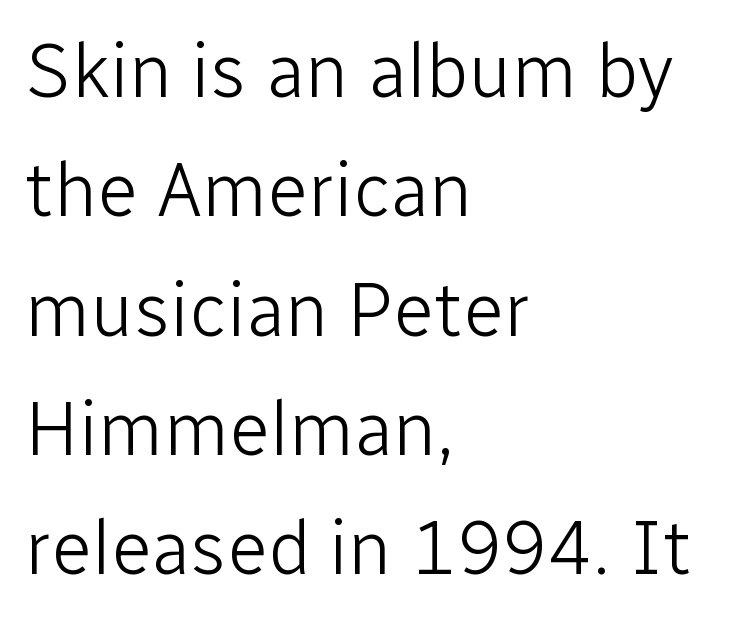
{"serif": "no", "italic": "no", "bold": "no", "weight": "light", "width": "normal", "stroke_contrast": "low", "x_height": "medium", "monospaced": "no", "underline": "no", "align": "left", "line_spacing": "normal", "line_spacing_ratio": 1.57, "letter_spacing": "normal", "letter_spacing_em": 0.0, "glyph_px": 76}
